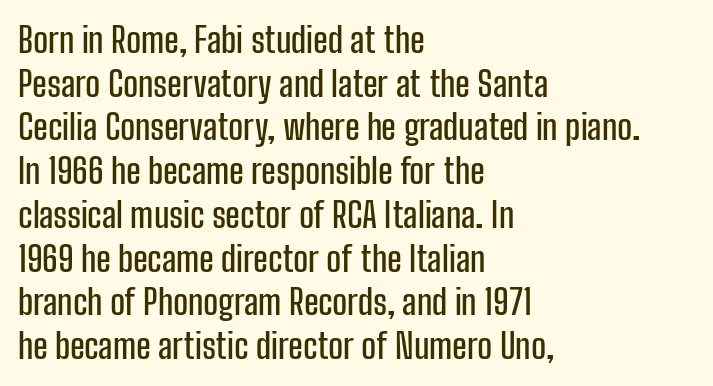
Q: Is the text italic (slanted)? A: No, it is upright.
Q: Is the typeface a serif or a sans-serif typeface? A: Sans-serif.
Q: Is the text underlined? A: No.
Q: How is the paragraph aligned? A: Left-aligned.
Q: Is the spacing between letters normal or unusually wide? A: Normal.
Q: Is the spacing between lines tight, normal or loose? A: Normal.
Q: Width (condensed, normal, or wide)? A: Condensed.
Q: Stroke contrast? A: Low.
Q: x-height? A: Medium.
Q: Monospaced? A: No.
